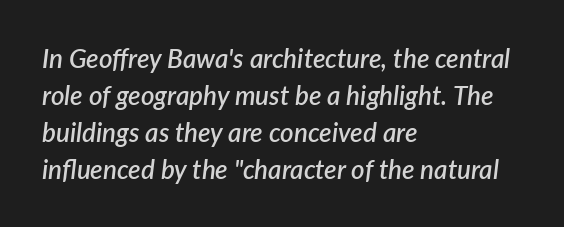
{"italic": "yes", "lean": "right", "slant_degrees": 7, "bold": "semi", "underline": "no", "align": "left", "line_spacing": "normal", "line_spacing_ratio": 1.42, "letter_spacing": "normal", "letter_spacing_em": 0.0, "glyph_px": 26}
